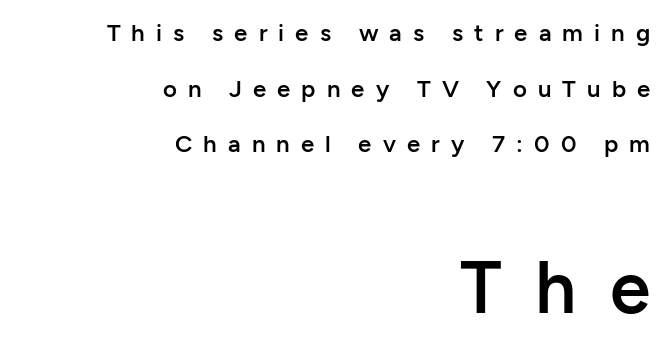
Q: Is the text bold? A: Semi-bold.
Q: Is the text italic (slanted)? A: No, it is upright.
Q: Is the typeface a serif or a sans-serif typeface? A: Sans-serif.
Q: Is the text underlined? A: No.
Q: How is the paragraph aligned? A: Right-aligned.
Q: Is the spacing between letters normal or unusually wide? A: Unusually wide.
Q: Is the spacing between lines tight, normal or loose? A: Loose.
Q: Which block of text is set in a larger size, the first (top) or the second (bottom)? A: The second (bottom) one.
Q: Width (condensed, normal, or wide)? A: Normal.
Q: Stroke contrast? A: Low.
Q: x-height? A: Medium.
Q: Monospaced? A: No.
